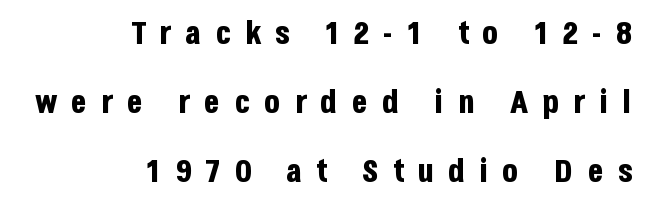
You could not count columns in this text — the font is proportionally spaced. Compared with typical paragraphs, the rows here are farther apart. Strong, thick strokes mark this as bold type. No feet cap the strokes, marking this as sans-serif type.
